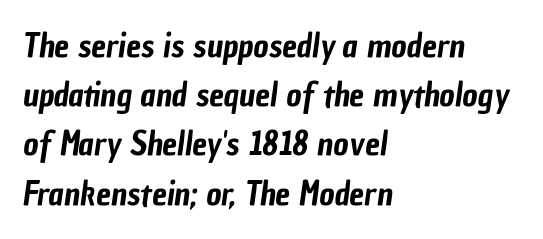
{"serif": "no", "width": "condensed", "stroke_contrast": "low", "x_height": "medium", "monospaced": "no", "underline": "no", "align": "left", "line_spacing": "normal", "line_spacing_ratio": 1.49, "letter_spacing": "normal", "letter_spacing_em": 0.0, "glyph_px": 33}
